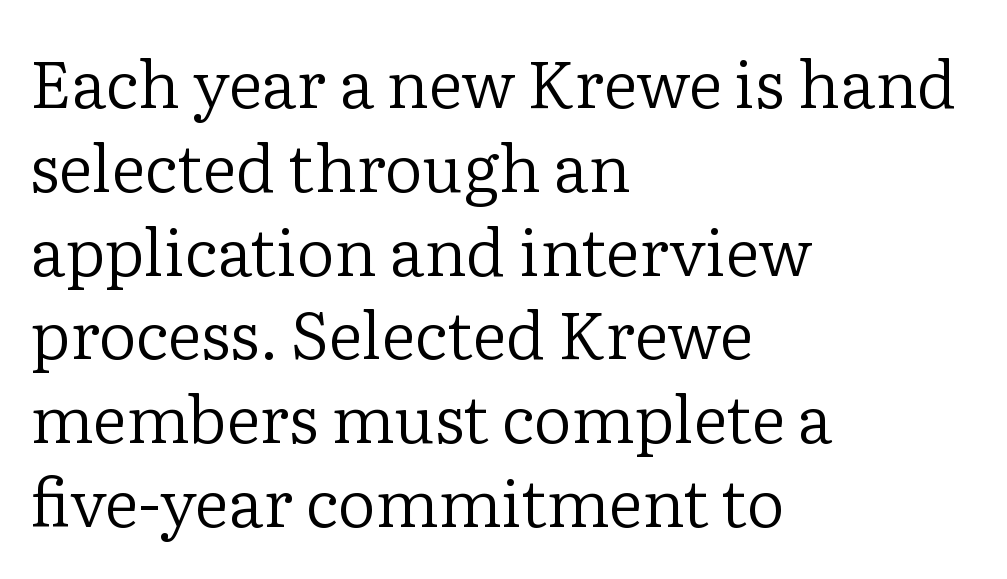
{"serif": "yes", "italic": "no", "bold": "no", "weight": "regular", "width": "normal", "stroke_contrast": "low", "x_height": "medium", "monospaced": "no", "underline": "no", "align": "left", "line_spacing": "normal", "line_spacing_ratio": 1.27, "letter_spacing": "normal", "letter_spacing_em": 0.0, "glyph_px": 66}
